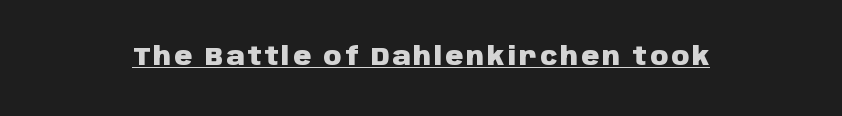
The image shows 25 px bold type, upright; set underlined.
